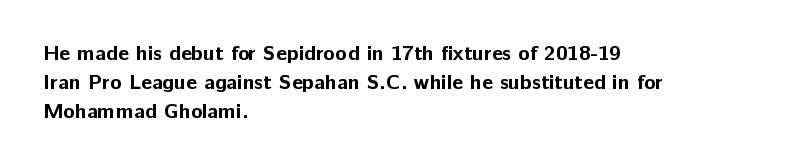
The image shows 21 px bold type, upright; set left-aligned, normal line spacing (1.37x), normal letter spacing, not underlined.
